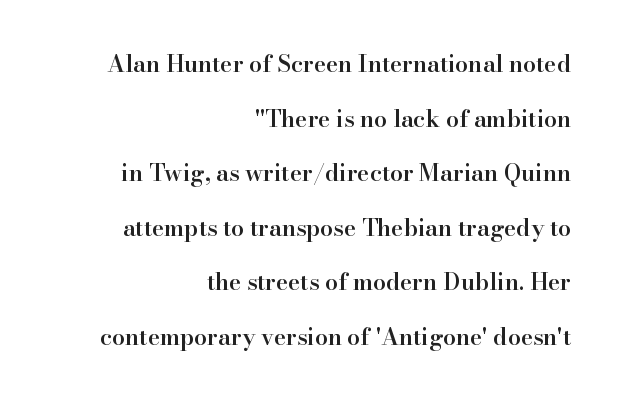
The image shows 23 px text type, upright; set right-aligned, loose line spacing (2.37x), normal letter spacing, not underlined.
